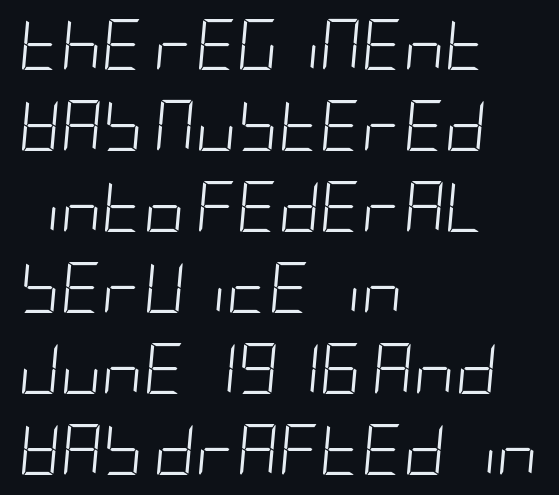
Alignment: flush left. When letters slant like this, we call the style italic. Compared with typical paragraphs, the rows here are spaced about the same. Characters follow at the spacing the type designer built in. Weight: in the light-to-regular range.
